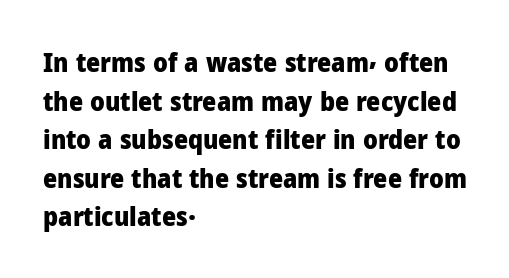
The glyphs are unaccompanied by any horizontal stroke below them. Alignment: flush left. Its strokes are broad and dark, the hallmark of bold type. Designer's note — italics off, roman on.
